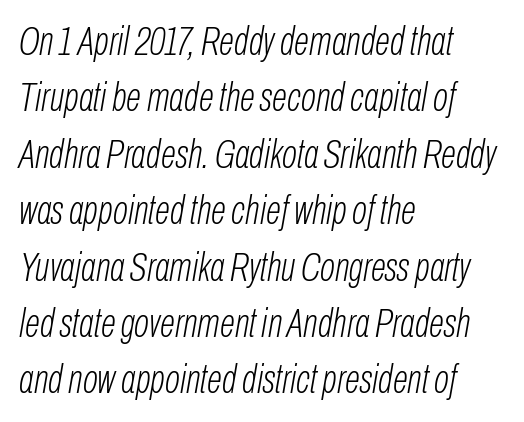
The image shows 40 px light, condensed type, italic (leaning right); set left-aligned, normal line spacing (1.41x), normal letter spacing, not underlined; low stroke contrast and a medium x-height.
